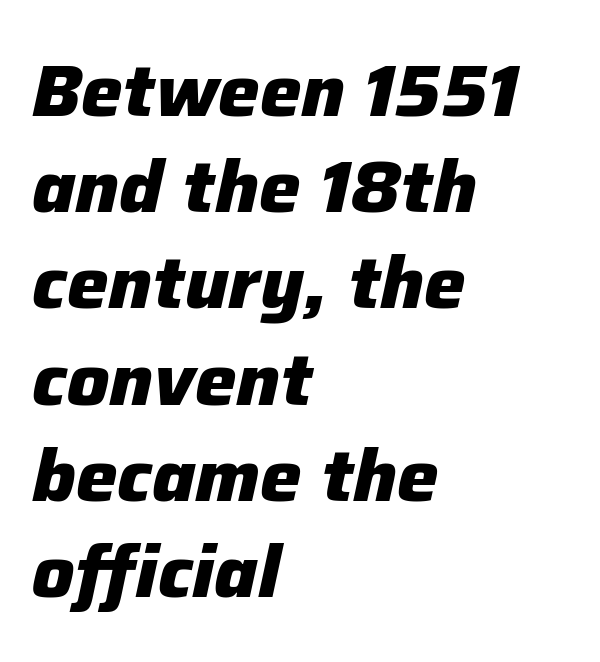
The image shows 74 px heavy type, italic (leaning right); set left-aligned, normal line spacing (1.3x), normal letter spacing, not underlined; low stroke contrast and a medium x-height.
